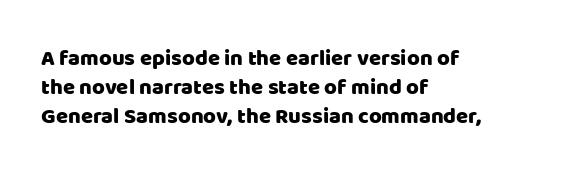
It's the straight-up-and-down kind of type. The horizontal fit of the characters is conventional and even. These lines are set flush left with a ragged right edge. Glance below the letters and you will spot only blank space.
